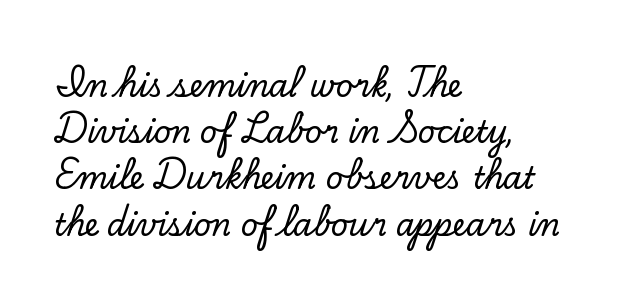
Q: Is the text italic (slanted)? A: Yes.
Q: Is the typeface a serif or a sans-serif typeface? A: Serif.
Q: Is the text underlined? A: No.
Q: How is the paragraph aligned? A: Left-aligned.
Q: Is the spacing between letters normal or unusually wide? A: Normal.
Q: Is the spacing between lines tight, normal or loose? A: Normal.
Q: Width (condensed, normal, or wide)? A: Normal.
Q: Stroke contrast? A: Low.
Q: x-height? A: Small.
Q: Monospaced? A: No.
